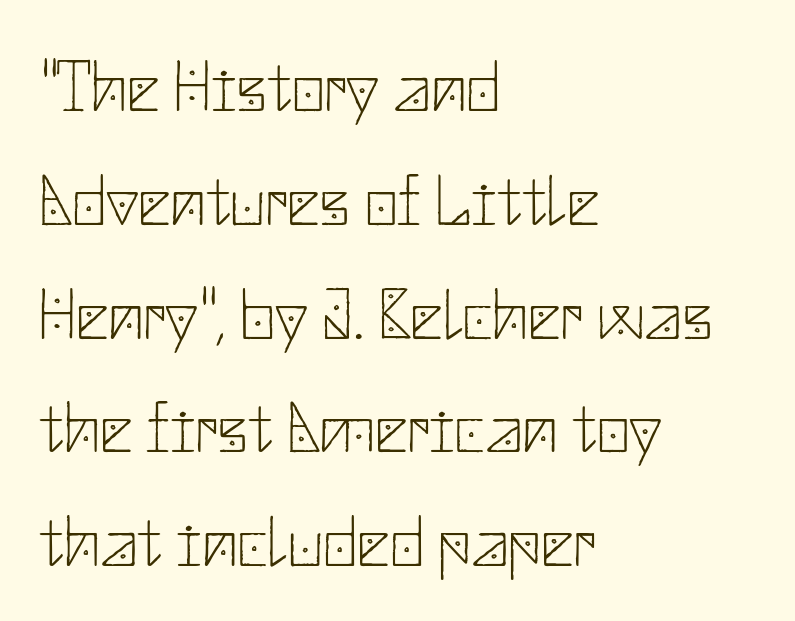
Inter-character spacing is left at the font's built-in metrics. Check under the words: just untouched page. Heft: none added — not bold. Italic? Not at all — the glyphs are vertical. The font family rendered here belongs to the sans-serif group. The vertical gap from one line to the next is medium.
